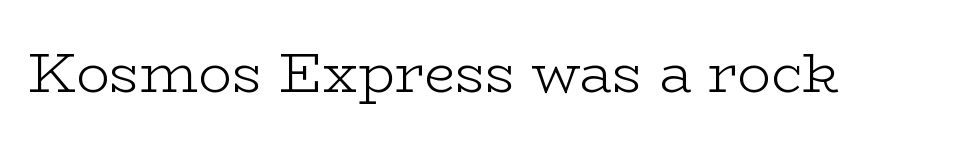
Q: Is the text bold? A: No.
Q: Is the text italic (slanted)? A: No, it is upright.
Q: Is the typeface a serif or a sans-serif typeface? A: Serif.
Q: Is the text underlined? A: No.
Q: Is the spacing between letters normal or unusually wide? A: Normal.
Q: Width (condensed, normal, or wide)? A: Wide.
Q: Stroke contrast? A: Low.
Q: x-height? A: Medium.
Q: Monospaced? A: No.
